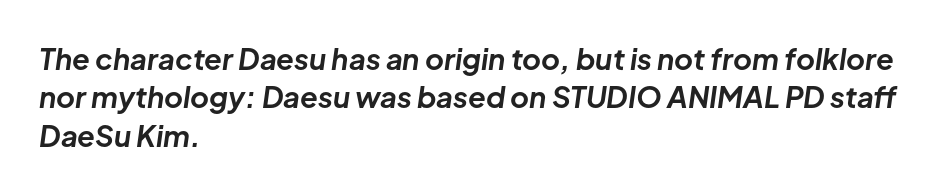
These lines are rendered in a variable-pitch font. Tall strokes in this sample are angled rather than plumb. The sample has been set heavy, in full bold. The area under the type is left untouched. Students, note that the glyphs here touch the page at normal intervals. A classic flush-left, rag-right setting is used for this passage.
